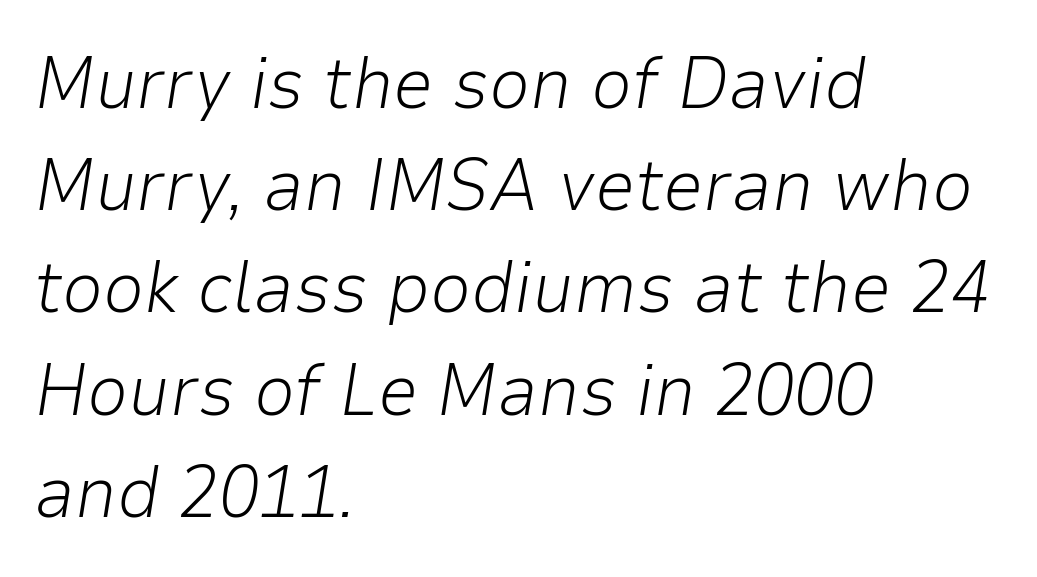
Q: Is the text bold? A: No.
Q: Is the text italic (slanted)? A: Yes, it leans right by about 9 degrees.
Q: Is the text underlined? A: No.
Q: How is the paragraph aligned? A: Left-aligned.
Q: Is the spacing between letters normal or unusually wide? A: Normal.
Q: Is the spacing between lines tight, normal or loose? A: Normal.
Q: Width (condensed, normal, or wide)? A: Normal.
Q: Stroke contrast? A: Low.
Q: x-height? A: Medium.
Q: Monospaced? A: No.
